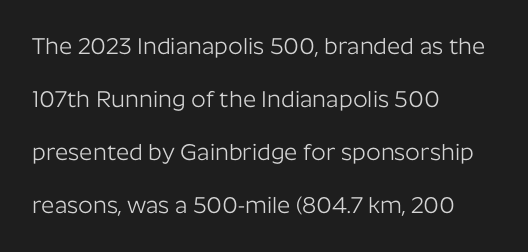
The letterforms sit at book weight or below. Underlining? Definitely not there. Caption: standard tracking, unaltered. Each new line begins a long way beneath the previous one.
